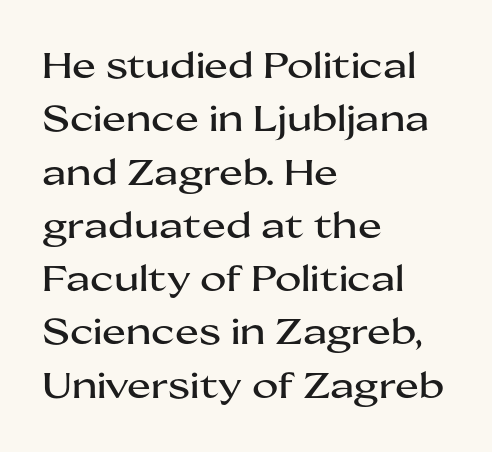
The line texture is even and compact thanks to regular tracking. The baseline area is clear. Proportional: the letters do not fall into vertical columns. The axis of the letterforms is exactly vertical. The vertical gap from one line to the next is medium.
